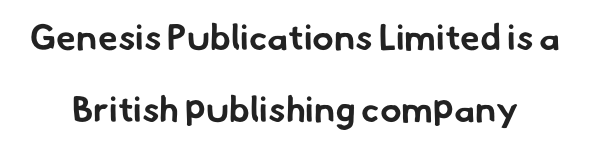
Q: Is the text bold? A: Yes.
Q: Is the typeface a serif or a sans-serif typeface? A: Sans-serif.
Q: Is the text underlined? A: No.
Q: Is the spacing between letters normal or unusually wide? A: Normal.
Q: Is the spacing between lines tight, normal or loose? A: Loose.
Q: Width (condensed, normal, or wide)? A: Normal.
Q: Stroke contrast? A: Low.
Q: x-height? A: Small.
Q: Monospaced? A: No.
